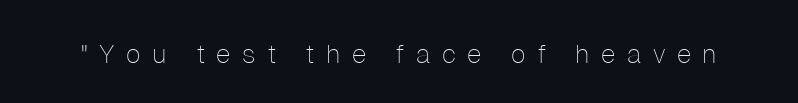
The glyphs are unaccompanied by any horizontal stroke below them. This is the regular roman posture of the typeface. Think standard paragraph weight, or any step lighter than that. The tracking jumps out immediately: characters are airy and widely separated.
